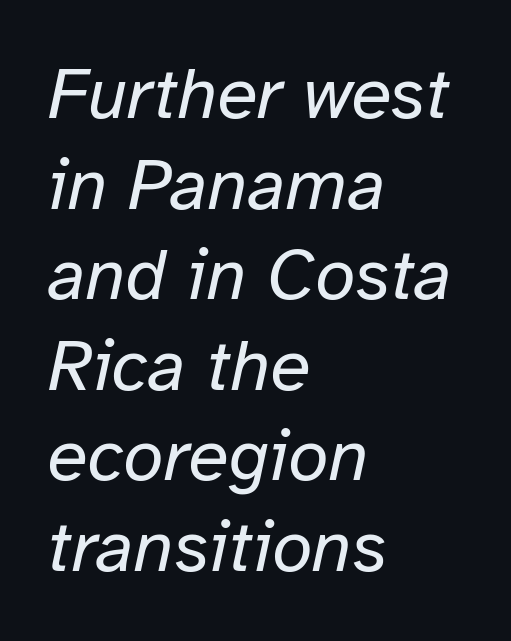
The image shows 73 px regular-weight type, italic (leaning right); set left-aligned, line spacing 1.24x, normal letter spacing, not underlined; low stroke contrast and a medium x-height.
